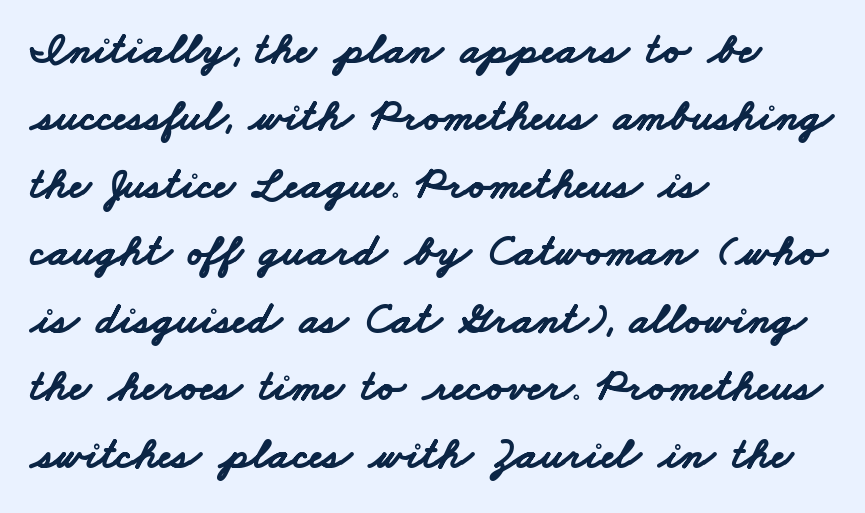
The image shows 45 px bold, wide sans-serif type; set left-aligned, normal line spacing (1.5x), normal letter spacing, not underlined; low stroke contrast and a small x-height.
